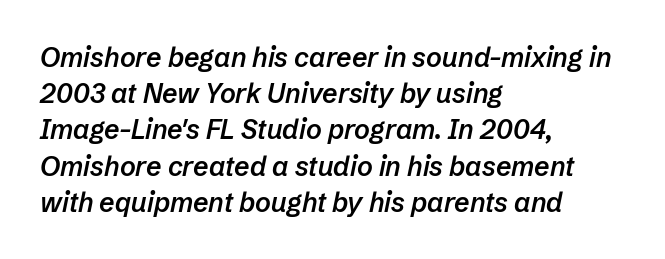
The image shows 27 px text type, italic (leaning right); set left-aligned, normal line spacing (1.34x), normal letter spacing, not underlined.
